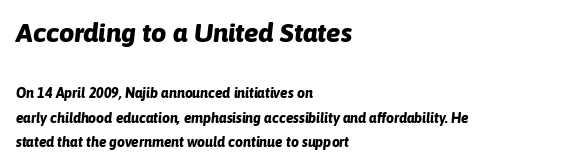
A dark, heavy texture on the line: the type is bold. Typeset ragged right — the left edge is the straight one. A student would notice the top passage is typeset larger than what follows. Each word holds together tightly as a unit, with standard inter-letter gaps. Every character sits at an angle, as italics do. The foot of each line stays bare and open.
